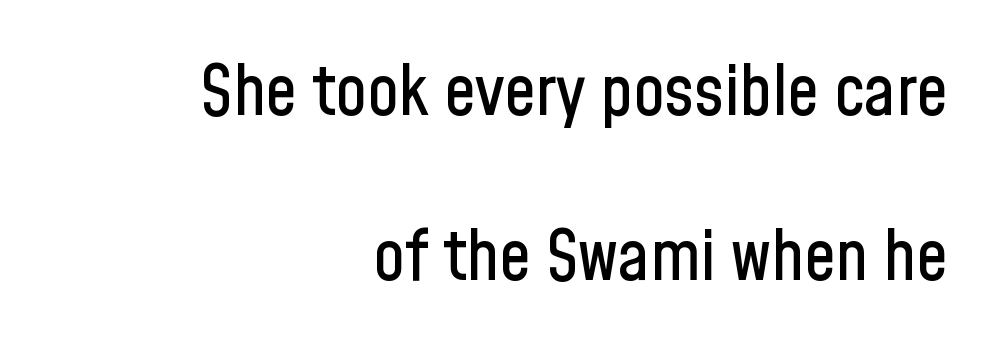
Observe the absence of serifs on each vertical stroke in this sample. Typeset ragged left — the right edge is the straight one. Proportional: the letters do not fall into vertical columns. These lines were composed using upright roman letters. This rendering leaves character spacing at its baseline value.
